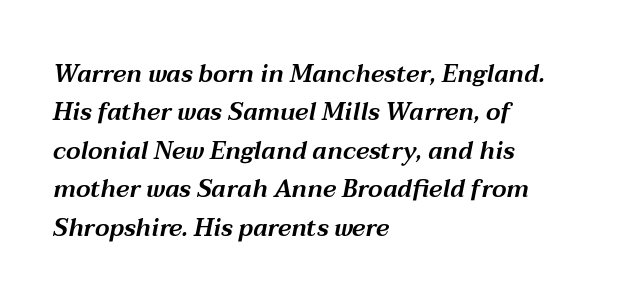
The glyphs are unaccompanied by any horizontal stroke below them. The letterforms sit shoulder to shoulder at normal distance. The passage shown stacks its lines at a standard gap. Characters are canted at an angle relative to the baseline's perpendicular. Layout note: lines flush left.
